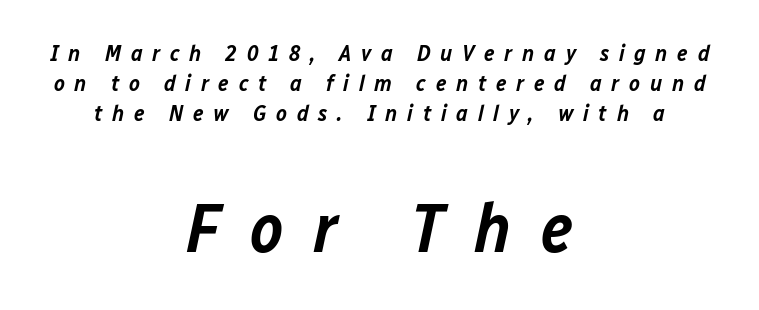
Someone cranked the tracking dial way up on this one. Check the space under the baseline: it is left empty. This is the in-between weight designers call semibold or demi. The passage shown stacks its lines at a standard gap. If you drew a line through each stem, it would be angled.
